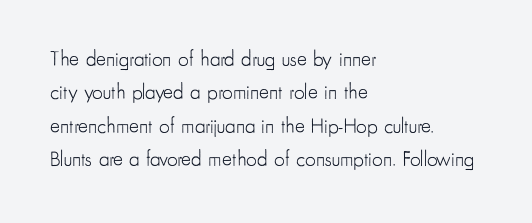
Q: Is the text bold? A: No.
Q: Is the text italic (slanted)? A: No, it is upright.
Q: Is the text underlined? A: No.
Q: How is the paragraph aligned? A: Left-aligned.
Q: Is the spacing between letters normal or unusually wide? A: Normal.
Q: Is the spacing between lines tight, normal or loose? A: Normal.
